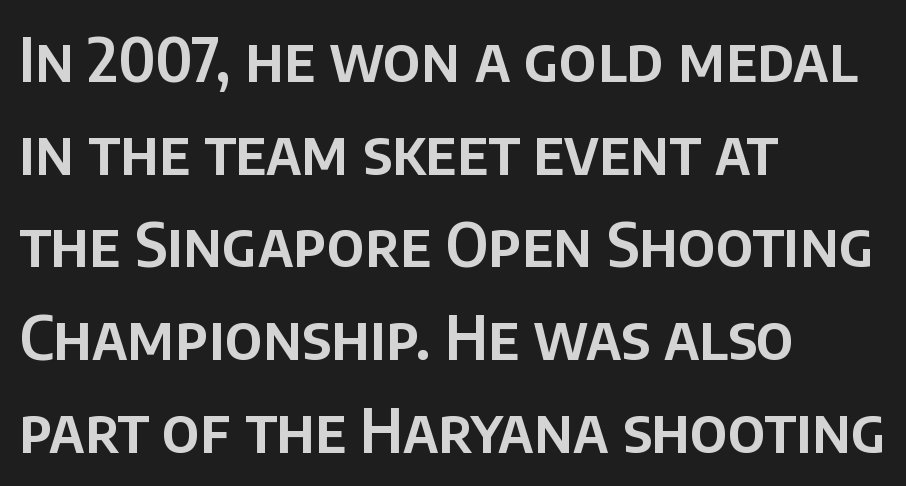
The image shows 61 px sans-serif type, upright; set left-aligned, normal line spacing (1.52x), normal letter spacing, not underlined; low stroke contrast and a large x-height.
